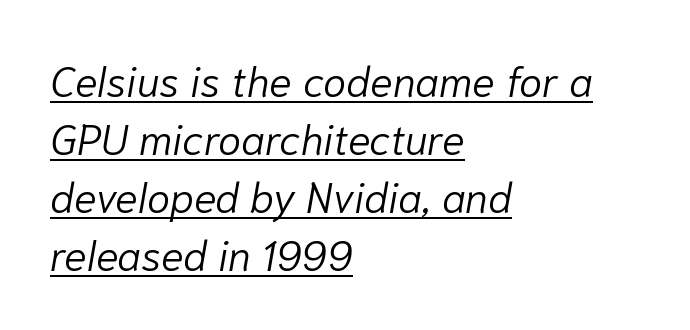
The image shows 42 px light type, italic (leaning right); set left-aligned, normal line spacing (1.38x), normal letter spacing, underlined; low stroke contrast and a medium x-height.
